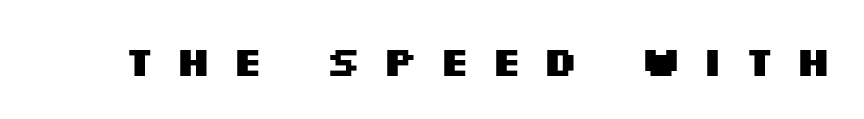
The image shows 42 px heavy, wide sans-serif type, upright; set unusually wide letter spacing (+0.48 em), not underlined; medium stroke contrast and a large x-height.
